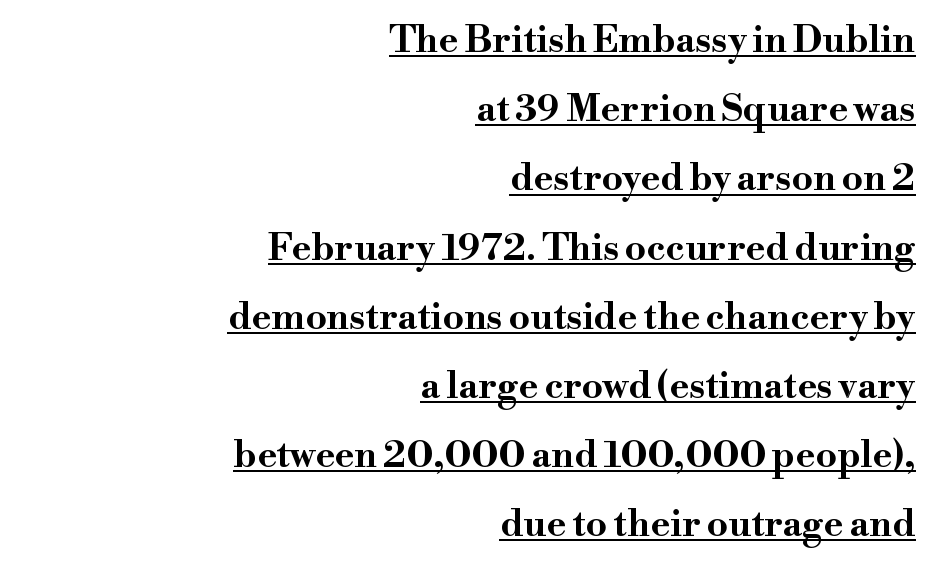
The image shows 37 px bold, wide serif type, upright; set right-aligned, line spacing 1.87x, normal letter spacing, underlined; high stroke contrast and a small x-height.
